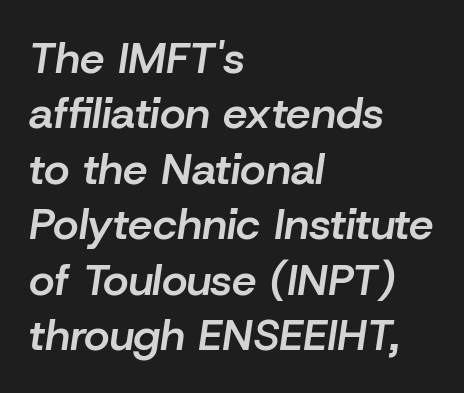
Q: Is the text bold? A: Semi-bold.
Q: Is the text italic (slanted)? A: Yes, it leans right by about 8 degrees.
Q: Is the text underlined? A: No.
Q: How is the paragraph aligned? A: Left-aligned.
Q: Is the spacing between letters normal or unusually wide? A: Normal.
Q: Is the spacing between lines tight, normal or loose? A: Normal.
Q: Width (condensed, normal, or wide)? A: Normal.
Q: Stroke contrast? A: Low.
Q: x-height? A: Medium.
Q: Monospaced? A: No.
